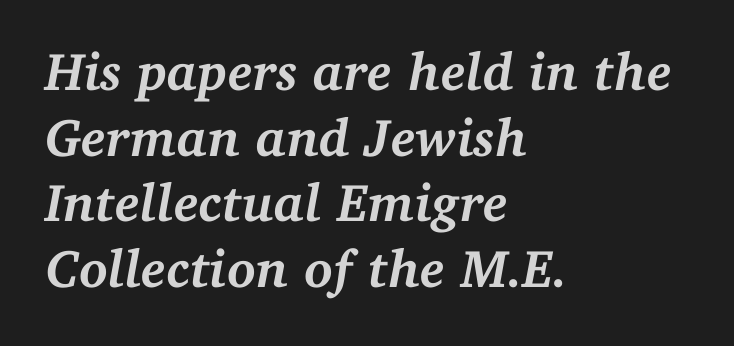
Q: Is the text bold? A: Yes.
Q: Is the text italic (slanted)? A: Yes, it leans right by about 11 degrees.
Q: Is the typeface a serif or a sans-serif typeface? A: Serif.
Q: Is the text underlined? A: No.
Q: How is the paragraph aligned? A: Left-aligned.
Q: Is the spacing between letters normal or unusually wide? A: Normal.
Q: Width (condensed, normal, or wide)? A: Normal.
Q: Stroke contrast? A: Medium.
Q: x-height? A: Medium.
Q: Monospaced? A: No.
